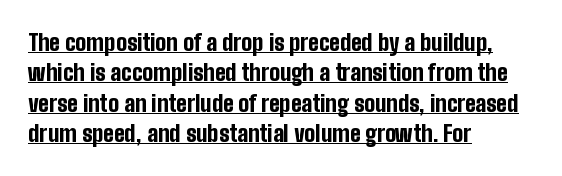
Q: Is the text bold? A: Yes.
Q: Is the text italic (slanted)? A: No, it is upright.
Q: Is the text underlined? A: Yes.
Q: How is the paragraph aligned? A: Left-aligned.
Q: Is the spacing between letters normal or unusually wide? A: Normal.
Q: Is the spacing between lines tight, normal or loose? A: Normal.
